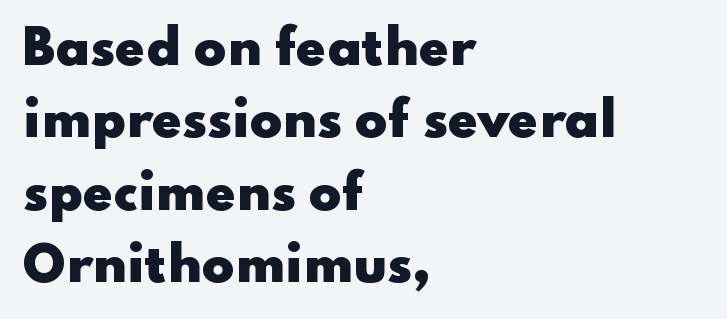
The image shows 48 px heavy, wide sans-serif type, upright; set left-aligned, normal line spacing (1.51x), normal letter spacing, not underlined; low stroke contrast and a small x-height.
